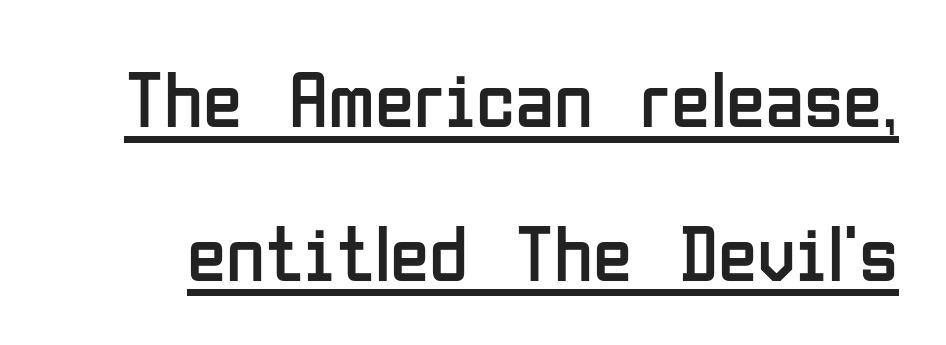
The image shows 80 px regular-weight, condensed sans-serif type, upright; set loose line spacing (1.92x), normal letter spacing, underlined; low stroke contrast and a medium x-height.
